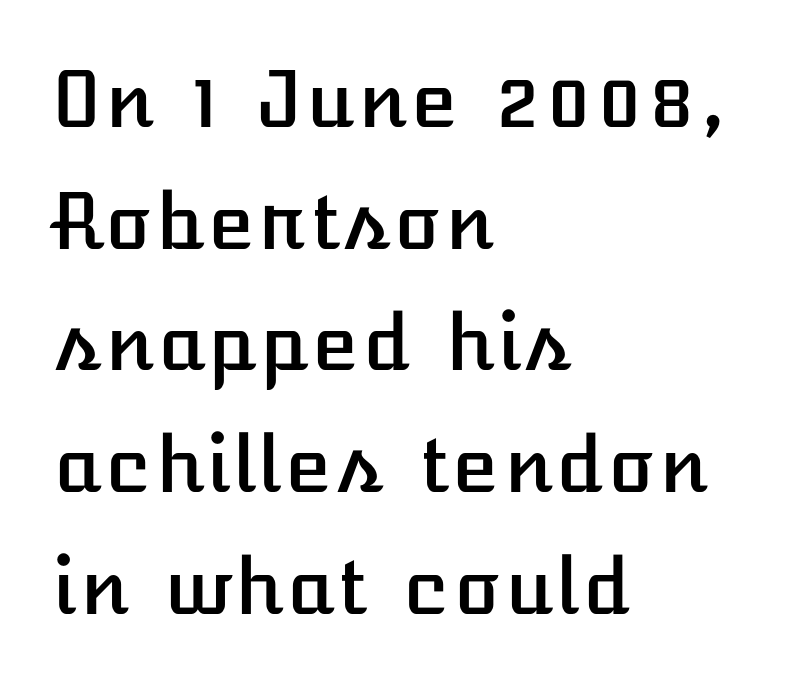
The image shows 77 px text type, upright; set left-aligned, normal line spacing (1.58x), normal letter spacing, not underlined; low stroke contrast and a medium x-height.
